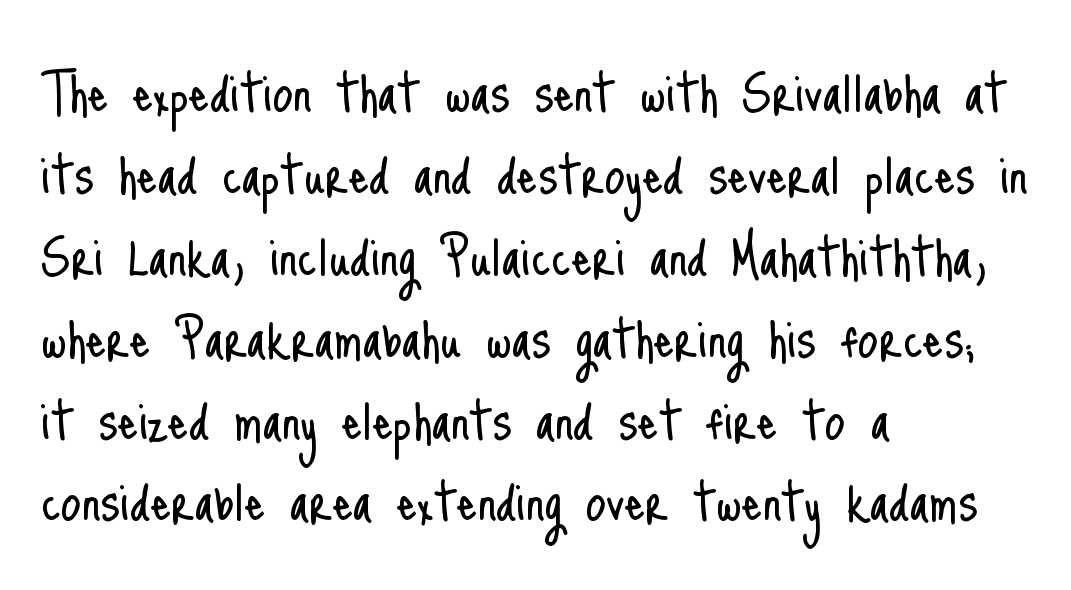
{"serif": "no", "italic": "no", "bold": "no", "weight": "light", "width": "condensed", "stroke_contrast": "low", "x_height": "small", "monospaced": "no", "underline": "no", "align": "left", "line_spacing": "normal", "line_spacing_ratio": 1.26, "letter_spacing": "normal", "letter_spacing_em": 0.0, "glyph_px": 65}
